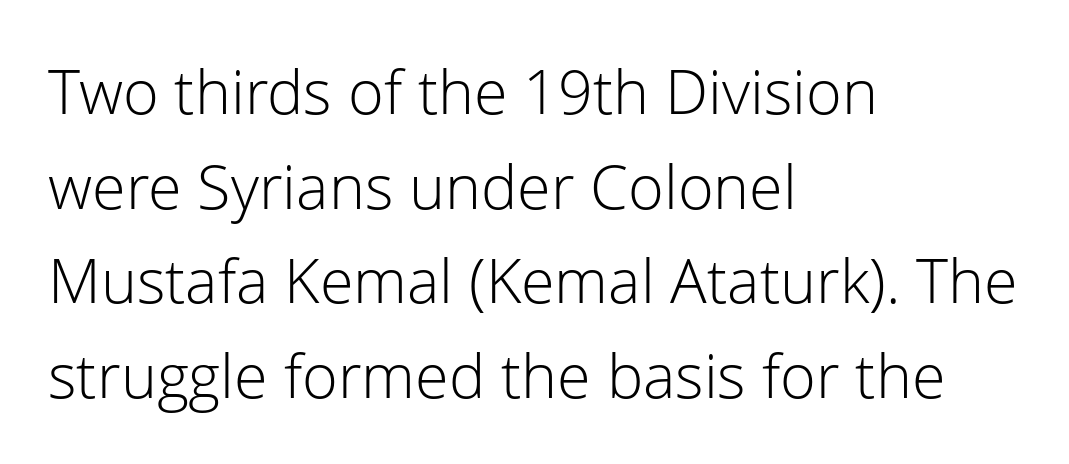
Q: Is the text bold? A: No.
Q: Is the text italic (slanted)? A: No, it is upright.
Q: Is the typeface a serif or a sans-serif typeface? A: Sans-serif.
Q: Is the text underlined? A: No.
Q: How is the paragraph aligned? A: Left-aligned.
Q: Is the spacing between letters normal or unusually wide? A: Normal.
Q: Is the spacing between lines tight, normal or loose? A: Normal.
Q: Width (condensed, normal, or wide)? A: Normal.
Q: Stroke contrast? A: Low.
Q: x-height? A: Medium.
Q: Monospaced? A: No.
